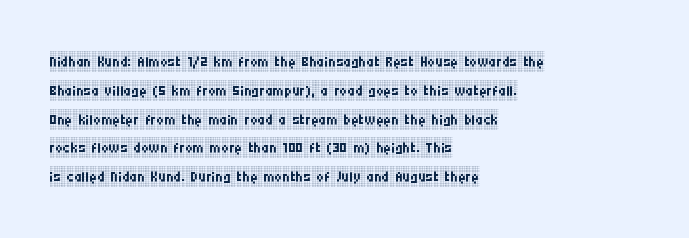
Each new line begins a customary step beneath the previous one. Stems here are at most as thick as an everyday book face. Words appear dense and cohesive because spacing is normal. Descenders hang freely into open space. The axis of the letterforms is exactly vertical.
